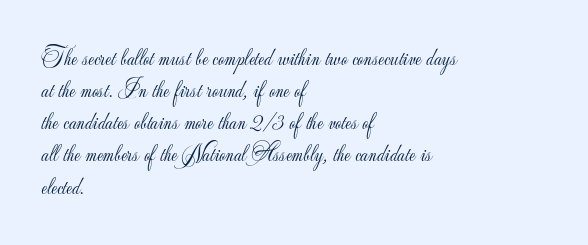
The image shows 24 px text type; set left-aligned, normal line spacing (1.34x), normal letter spacing, not underlined.
